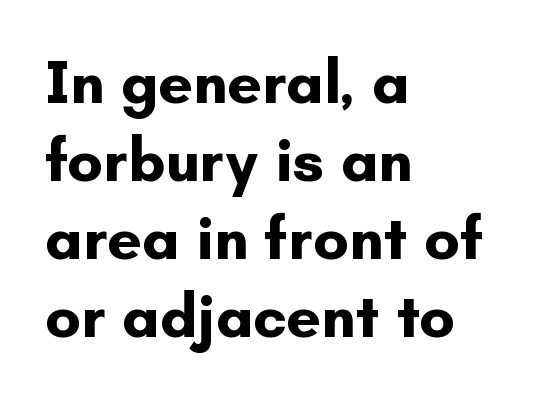
The image shows 61 px bold sans-serif type, upright; set left-aligned, normal line spacing (1.28x), normal letter spacing, not underlined; low stroke contrast and a small x-height.
